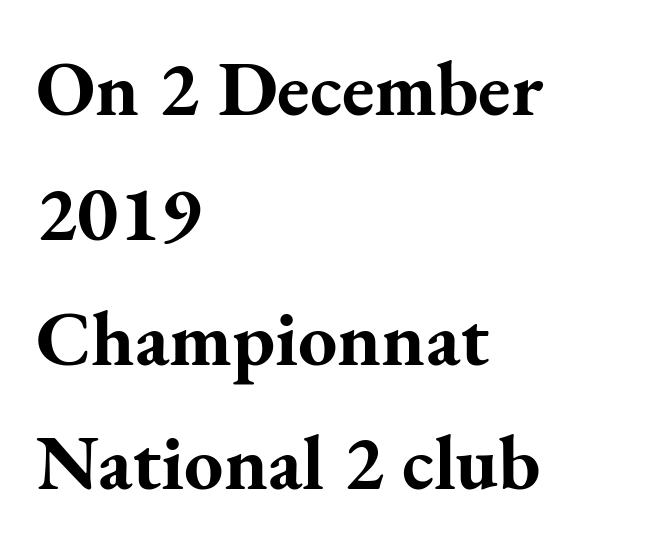
Q: Is the text bold? A: Yes.
Q: Is the text italic (slanted)? A: No, it is upright.
Q: Is the typeface a serif or a sans-serif typeface? A: Serif.
Q: Is the text underlined? A: No.
Q: How is the paragraph aligned? A: Left-aligned.
Q: Is the spacing between letters normal or unusually wide? A: Normal.
Q: Is the spacing between lines tight, normal or loose? A: Normal.
Q: Width (condensed, normal, or wide)? A: Normal.
Q: Stroke contrast? A: Medium.
Q: x-height? A: Small.
Q: Monospaced? A: No.
